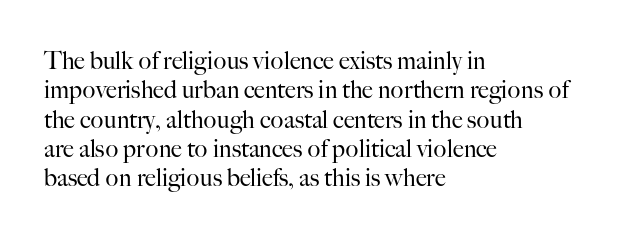
Q: Is the text bold? A: No.
Q: Is the text italic (slanted)? A: No, it is upright.
Q: Is the text underlined? A: No.
Q: How is the paragraph aligned? A: Left-aligned.
Q: Is the spacing between letters normal or unusually wide? A: Normal.
